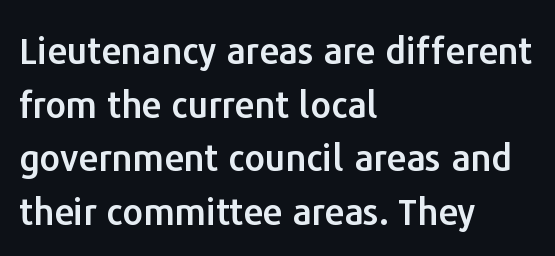
{"serif": "no", "italic": "no", "width": "normal", "stroke_contrast": "low", "x_height": "medium", "monospaced": "no", "underline": "no", "align": "left", "line_spacing": "normal", "line_spacing_ratio": 1.49, "letter_spacing": "normal", "letter_spacing_em": 0.0, "glyph_px": 36}
